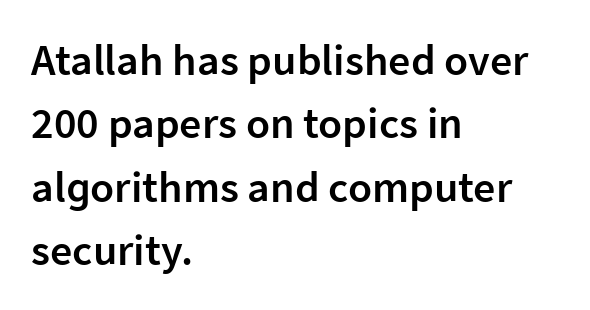
{"serif": "no", "italic": "no", "bold": "semi", "weight": "semibold", "width": "normal", "stroke_contrast": "low", "x_height": "medium", "monospaced": "no", "underline": "no", "align": "left", "line_spacing": "normal", "line_spacing_ratio": 1.44, "letter_spacing": "normal", "letter_spacing_em": 0.0, "glyph_px": 44}
